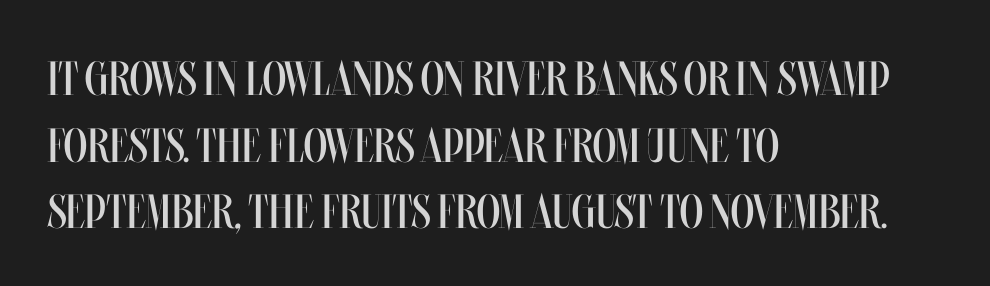
Q: Is the text bold? A: No.
Q: Is the text italic (slanted)? A: No, it is upright.
Q: Is the text underlined? A: No.
Q: How is the paragraph aligned? A: Left-aligned.
Q: Is the spacing between letters normal or unusually wide? A: Normal.
Q: Is the spacing between lines tight, normal or loose? A: Normal.
Q: Width (condensed, normal, or wide)? A: Condensed.
Q: Stroke contrast? A: Medium.
Q: x-height? A: Large.
Q: Monospaced? A: No.
